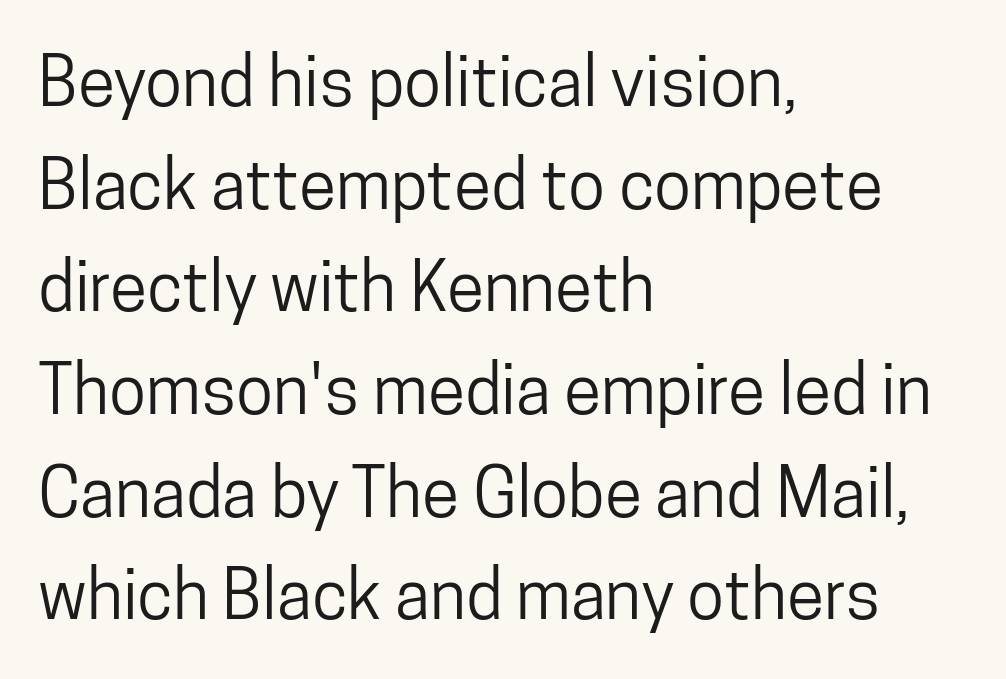
Q: Is the text italic (slanted)? A: No, it is upright.
Q: Is the typeface a serif or a sans-serif typeface? A: Sans-serif.
Q: Is the text underlined? A: No.
Q: How is the paragraph aligned? A: Left-aligned.
Q: Is the spacing between letters normal or unusually wide? A: Normal.
Q: Is the spacing between lines tight, normal or loose? A: Normal.
Q: Width (condensed, normal, or wide)? A: Condensed.
Q: Stroke contrast? A: Low.
Q: x-height? A: Medium.
Q: Monospaced? A: No.
